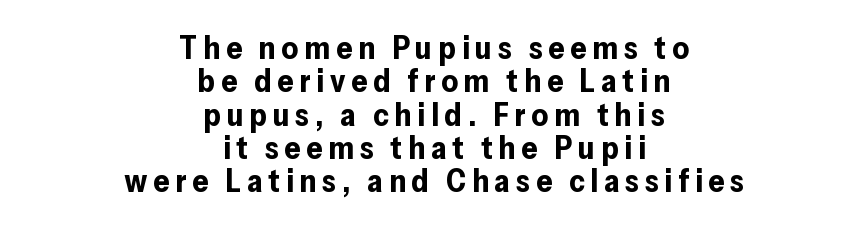
The image shows 32 px bold sans-serif type, upright; set centered, tight line spacing (1.04x), not underlined; low stroke contrast and a medium x-height.
